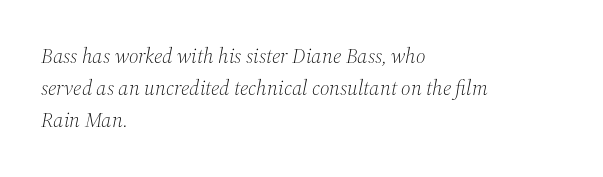
{"italic": "yes", "lean": "right", "slant_degrees": 12, "bold": "no", "underline": "no", "align": "left", "line_spacing": "normal", "line_spacing_ratio": 1.53, "letter_spacing": "normal", "letter_spacing_em": 0.0, "glyph_px": 21}
